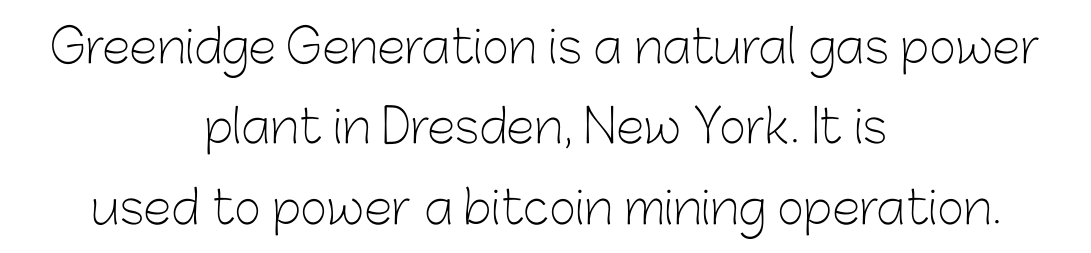
{"serif": "no", "italic": "no", "bold": "no", "weight": "light", "width": "normal", "stroke_contrast": "low", "x_height": "medium", "monospaced": "no", "underline": "no", "align": "center", "line_spacing_ratio": 1.75, "letter_spacing": "normal", "letter_spacing_em": 0.0, "glyph_px": 46}
